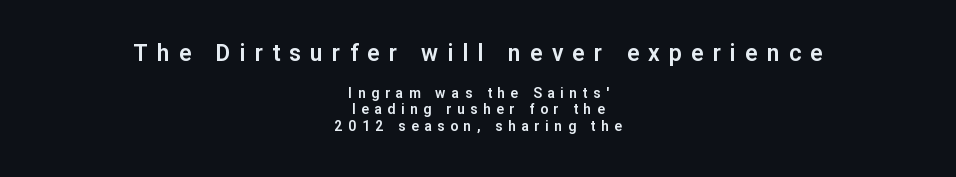
Underline: absent. The gaps between neighbouring characters are conspicuously large. Note: larger setting up top, smaller setting below. Horizontal alignment here is central, giving a formal, balanced look. Vertical strokes here are truly vertical.
